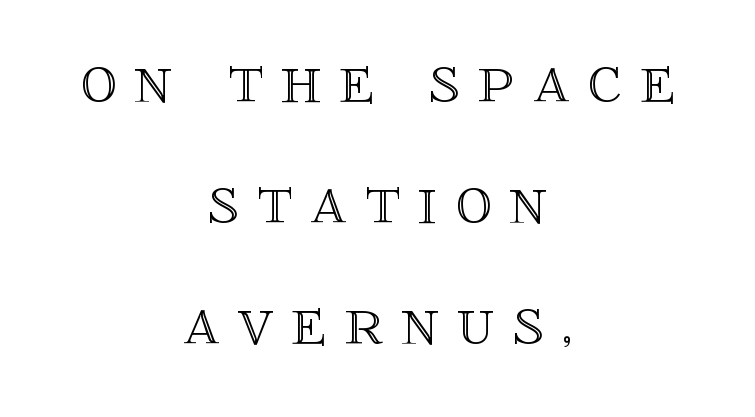
{"italic": "no", "width": "normal", "x_height": "large", "monospaced": "no", "underline": "no", "align": "center", "line_spacing": "normal", "line_spacing_ratio": 1.68, "letter_spacing": "wide", "letter_spacing_em": 0.25, "glyph_px": 72}
